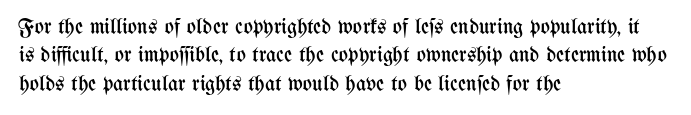
Rule under the text: the space is simply empty. Honestly, the letter spacing is just normal — you wouldn't notice it. The font's upright variant was chosen for this text. The strokes are not fattened; the text isn't bold. Layout note: lines flush left. The designer left line spacing at the default.
